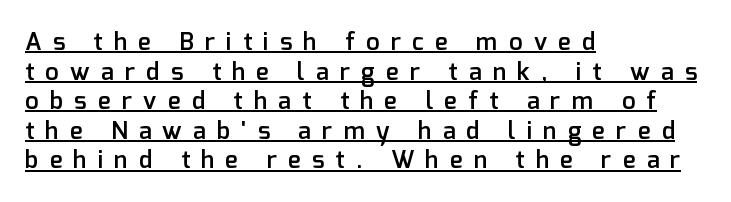
{"italic": "no", "bold": "semi", "underline": "yes", "align": "left", "line_spacing_ratio": 1.23, "letter_spacing": "wide", "letter_spacing_em": 0.47, "glyph_px": 24}
